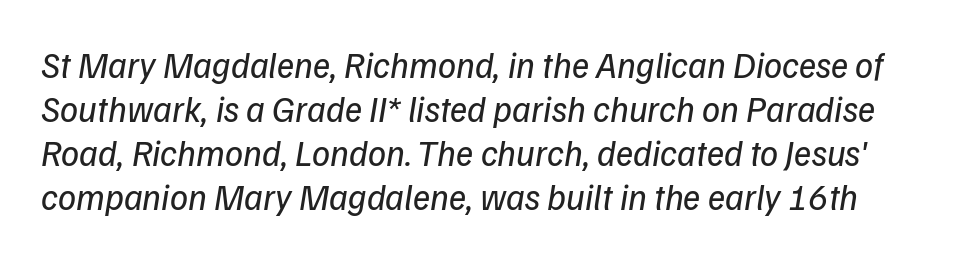
Q: Is the text bold? A: No.
Q: Is the typeface a serif or a sans-serif typeface? A: Sans-serif.
Q: Is the text underlined? A: No.
Q: Is the spacing between letters normal or unusually wide? A: Normal.
Q: Width (condensed, normal, or wide)? A: Normal.
Q: Stroke contrast? A: Low.
Q: x-height? A: Medium.
Q: Monospaced? A: No.
